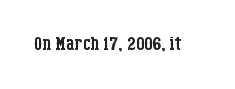
{"italic": "no", "bold": "no", "underline": "no", "letter_spacing": "normal", "letter_spacing_em": 0.0, "glyph_px": 26}
